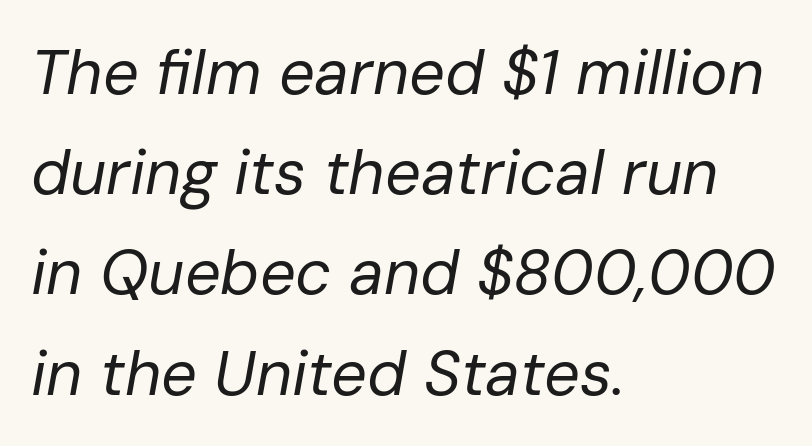
The specimen reads as italic at a glance. No extra tracking has been applied to these lines. The lines in this sample share a left origin and differ only in where they stop. Is the stroke heavy? The answer is a plain regular-or-lighter.
